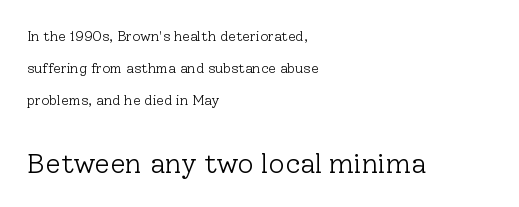
The image shows 28 px light serif type, upright; set left-aligned, loose line spacing (2.3x), normal letter spacing, not underlined; the second (bottom) block is 2.0x larger; low stroke contrast and a medium x-height.
